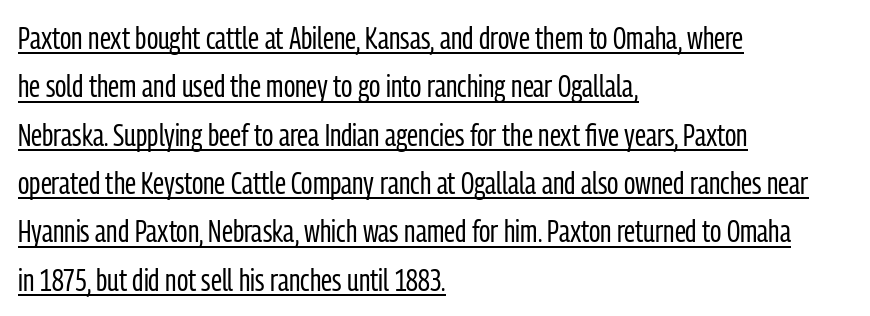
{"serif": "no", "italic": "no", "bold": "no", "weight": "regular", "width": "condensed", "stroke_contrast": "low", "x_height": "medium", "monospaced": "no", "underline": "yes", "align": "left", "line_spacing": "normal", "line_spacing_ratio": 1.56, "letter_spacing": "normal", "letter_spacing_em": 0.0, "glyph_px": 31}
